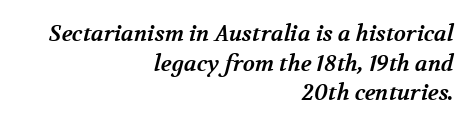
Horizontal bands of white between lines are of average thickness. Spacing between characters is what you'd get straight out of the box. These lines are set flush right with a ragged left edge. Nobody drew a line under any word here. These words are printed bold, with thick strokes throughout.
